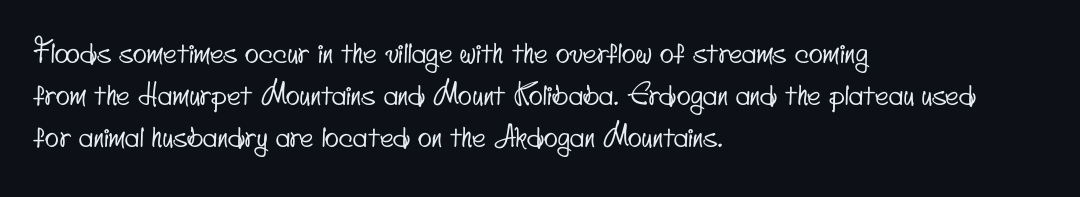
{"serif": "no", "width": "condensed", "stroke_contrast": "low", "x_height": "small", "monospaced": "no", "underline": "no", "align": "left", "line_spacing": "normal", "line_spacing_ratio": 1.45, "letter_spacing": "normal", "letter_spacing_em": 0.0, "glyph_px": 29}
